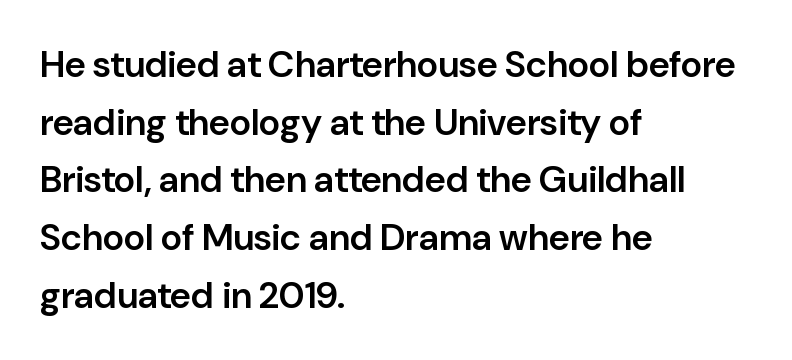
{"serif": "no", "italic": "no", "bold": "semi", "weight": "semibold", "width": "normal", "stroke_contrast": "low", "x_height": "medium", "monospaced": "no", "underline": "no", "align": "left", "line_spacing": "normal", "line_spacing_ratio": 1.56, "letter_spacing": "normal", "letter_spacing_em": 0.0, "glyph_px": 37}
